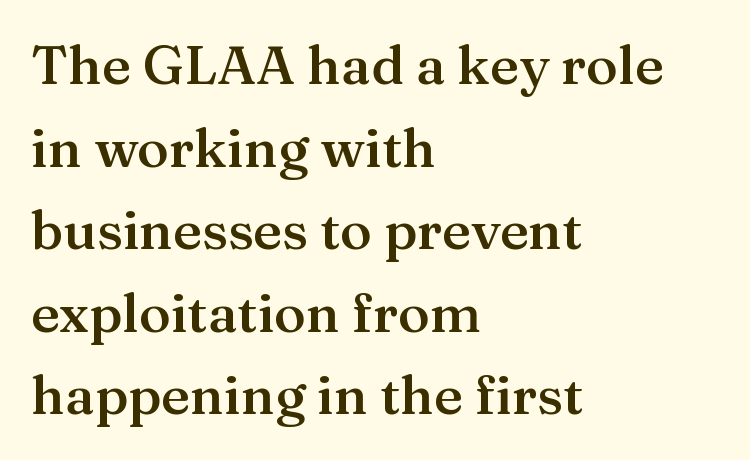
A student would call this left alignment; a typographer would say flush left, rag right. How heavy is the stroke? Medium-heavy — a semibold, shy of bold. The gaps between neighbouring characters are ordinary and unremarkable. Designer's note — italics off, roman on.
